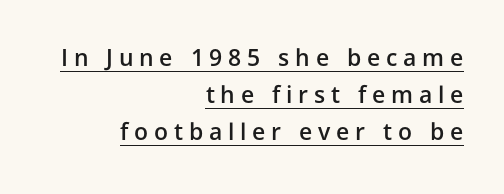
The image shows 23 px text type, upright; set right-aligned, normal line spacing (1.61x), unusually wide letter spacing (+0.25 em), underlined.
